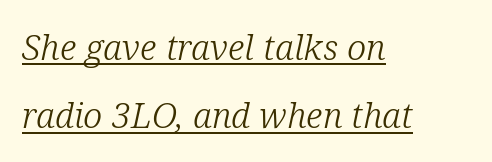
{"serif": "yes", "italic": "yes", "lean": "right", "slant_degrees": 12, "bold": "no", "weight": "light", "width": "normal", "stroke_contrast": "low", "x_height": "medium", "monospaced": "no", "underline": "yes", "align": "left", "line_spacing": "loose", "line_spacing_ratio": 1.95, "letter_spacing": "normal", "letter_spacing_em": 0.0, "glyph_px": 35}
